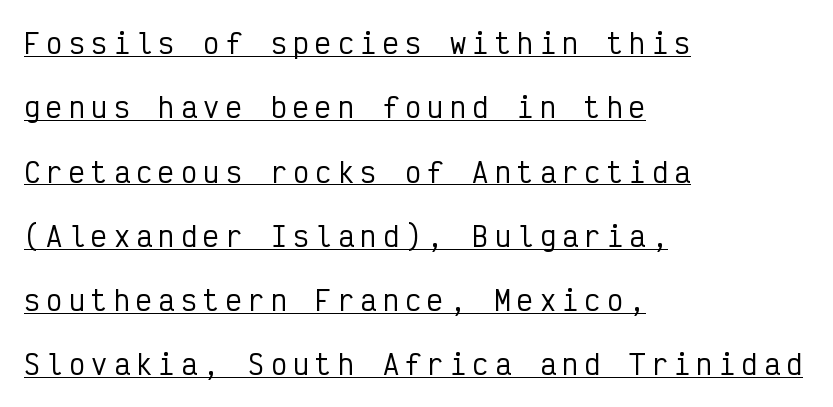
The image shows 27 px text type, upright; set left-aligned, loose line spacing (2.38x), unusually wide letter spacing (+0.23 em), underlined.
